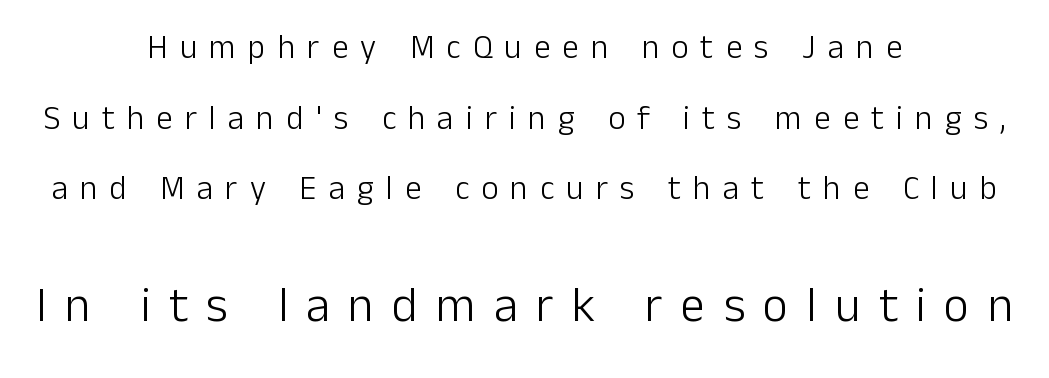
Q: Is the text bold? A: No.
Q: Is the text italic (slanted)? A: No, it is upright.
Q: Is the typeface a serif or a sans-serif typeface? A: Sans-serif.
Q: Is the text underlined? A: No.
Q: How is the paragraph aligned? A: Centered.
Q: Is the spacing between letters normal or unusually wide? A: Unusually wide.
Q: Is the spacing between lines tight, normal or loose? A: Loose.
Q: Which block of text is set in a larger size, the first (top) or the second (bottom)? A: The second (bottom) one.
Q: Width (condensed, normal, or wide)? A: Normal.
Q: Stroke contrast? A: Low.
Q: x-height? A: Medium.
Q: Monospaced? A: No.
